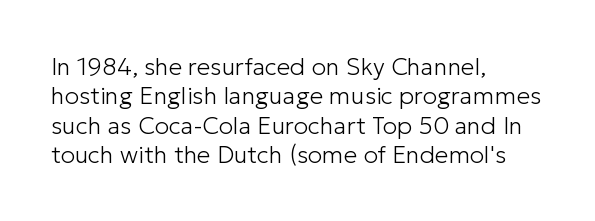
Q: Is the text bold? A: No.
Q: Is the text italic (slanted)? A: No, it is upright.
Q: Is the text underlined? A: No.
Q: How is the paragraph aligned? A: Left-aligned.
Q: Is the spacing between letters normal or unusually wide? A: Normal.
